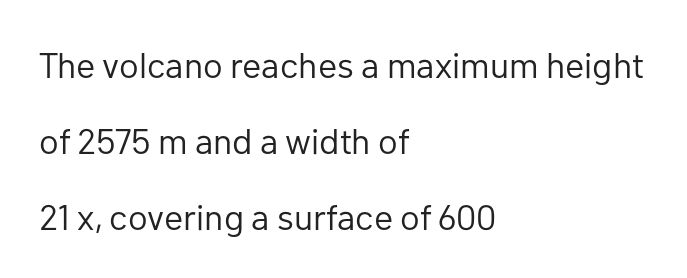
Alignment: flush left. The horizontal fit of the characters is conventional and even. Regarding leading, the lines here are spaced well apart. These glyphs show unthickened strokes, regular width or finer. The rendering uses natural spacing where letterforms have individual widths. Grotesque or geometric, the face here clearly has no serifs.
